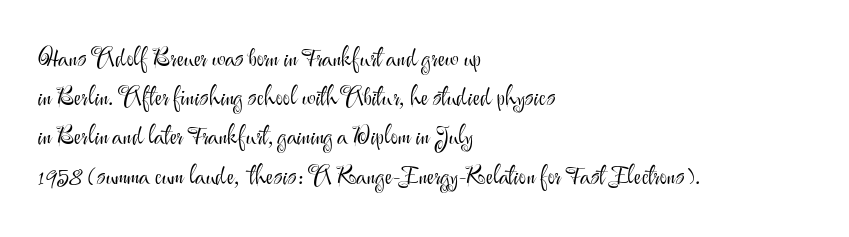
Q: Is the text bold? A: No.
Q: Is the text underlined? A: No.
Q: How is the paragraph aligned? A: Left-aligned.
Q: Is the spacing between letters normal or unusually wide? A: Normal.
Q: Is the spacing between lines tight, normal or loose? A: Normal.
